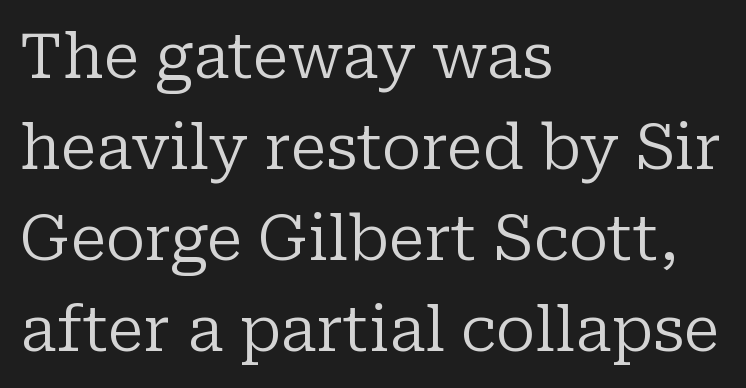
The image shows 62 px regular-weight serif type, upright; set left-aligned, normal line spacing (1.47x), normal letter spacing, not underlined; low stroke contrast and a medium x-height.
